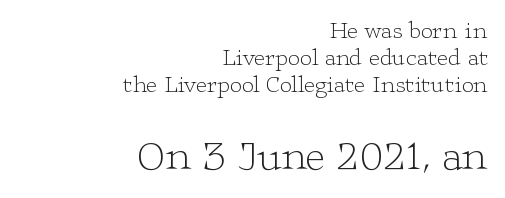
{"serif": "yes", "italic": "no", "bold": "no", "weight": "light", "width": "wide", "stroke_contrast": "low", "x_height": "medium", "monospaced": "no", "underline": "no", "align": "right", "line_spacing": "tight", "line_spacing_ratio": 1.13, "letter_spacing": "normal", "letter_spacing_em": 0.0, "larger_block": "second", "size_ratio": 1.75, "glyph_px": 42}
